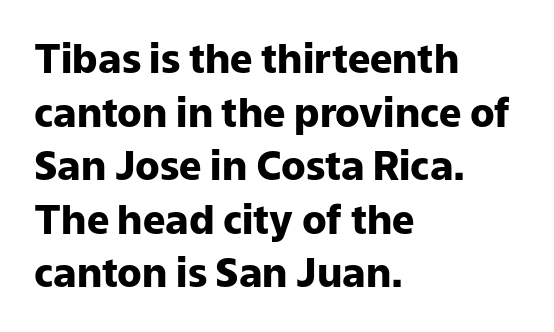
Q: Is the text bold? A: Yes.
Q: Is the text italic (slanted)? A: No, it is upright.
Q: Is the typeface a serif or a sans-serif typeface? A: Sans-serif.
Q: Is the text underlined? A: No.
Q: How is the paragraph aligned? A: Left-aligned.
Q: Is the spacing between letters normal or unusually wide? A: Normal.
Q: Is the spacing between lines tight, normal or loose? A: Normal.
Q: Width (condensed, normal, or wide)? A: Normal.
Q: Stroke contrast? A: Low.
Q: x-height? A: Medium.
Q: Monospaced? A: No.
